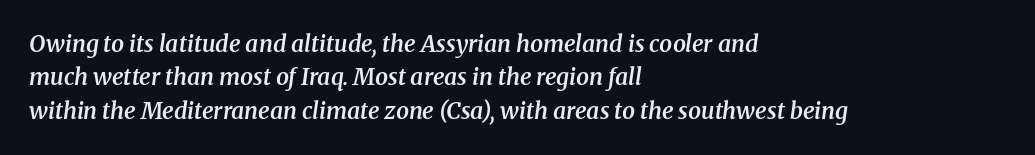
Observe the ordinary spacing: letters are neighbours, not strangers. The space between consecutive lines is moderate. The compositor pushed each line to the left boundary. Is the type bold? Partly — it's a semibold, heavier than regular but not fully bold. The rendering applies a slant to the glyphs. Nobody drew a line under any word here.
